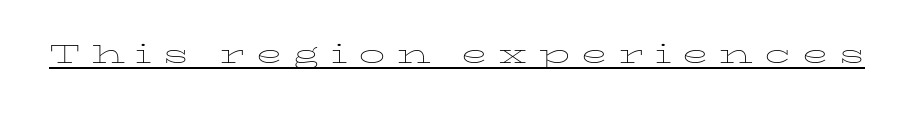
Q: Is the text bold? A: No.
Q: Is the text italic (slanted)? A: No, it is upright.
Q: Is the text underlined? A: Yes.
Q: Is the spacing between letters normal or unusually wide? A: Unusually wide.
Q: Width (condensed, normal, or wide)? A: Wide.
Q: Stroke contrast? A: Low.
Q: x-height? A: Medium.
Q: Monospaced? A: No.
